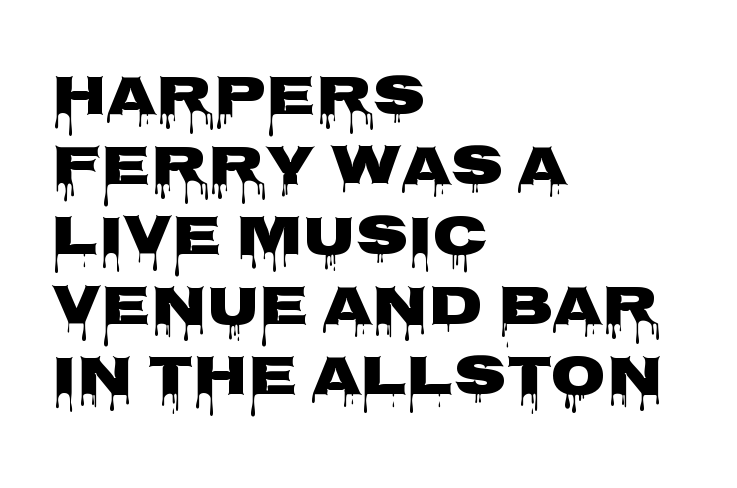
{"serif": "no", "italic": "no", "bold": "yes", "weight": "heavy", "width": "wide", "stroke_contrast": "low", "x_height": "large", "monospaced": "no", "underline": "no", "align": "left", "line_spacing_ratio": 1.23, "letter_spacing": "normal", "letter_spacing_em": 0.0, "glyph_px": 57}
